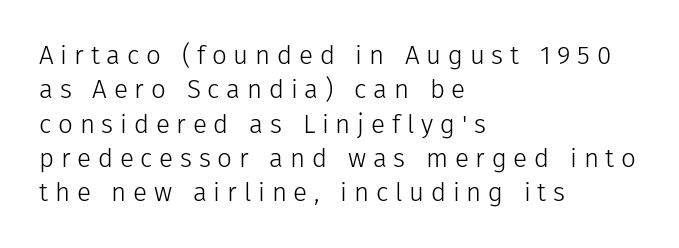
Q: Is the text bold? A: No.
Q: Is the text italic (slanted)? A: No, it is upright.
Q: Is the text underlined? A: No.
Q: How is the paragraph aligned? A: Left-aligned.
Q: Is the spacing between letters normal or unusually wide? A: Unusually wide.
Q: Is the spacing between lines tight, normal or loose? A: Normal.
